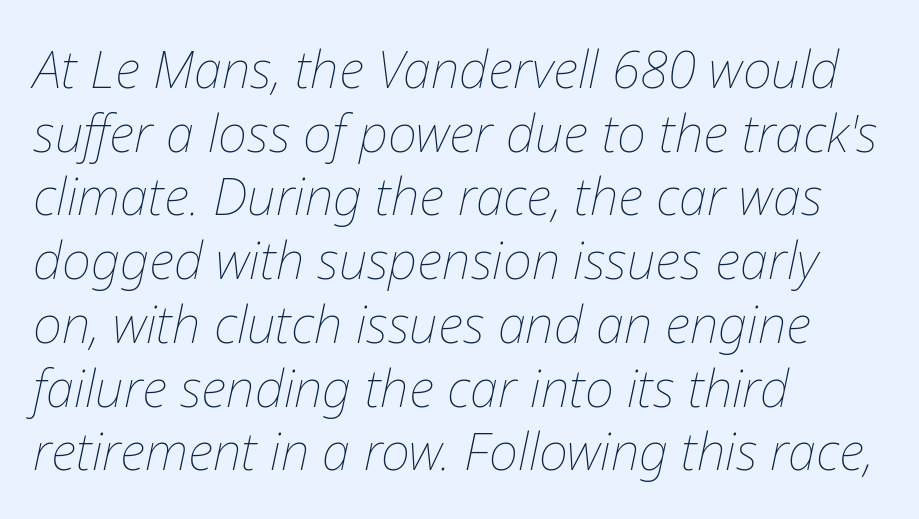
The zone under the glyphs is completely vacant. This sample is left-justified, so line endings fall wherever the words run out. Stroke thickness stays within the range of a standard reading face or lighter. Slanted lettering throughout.
